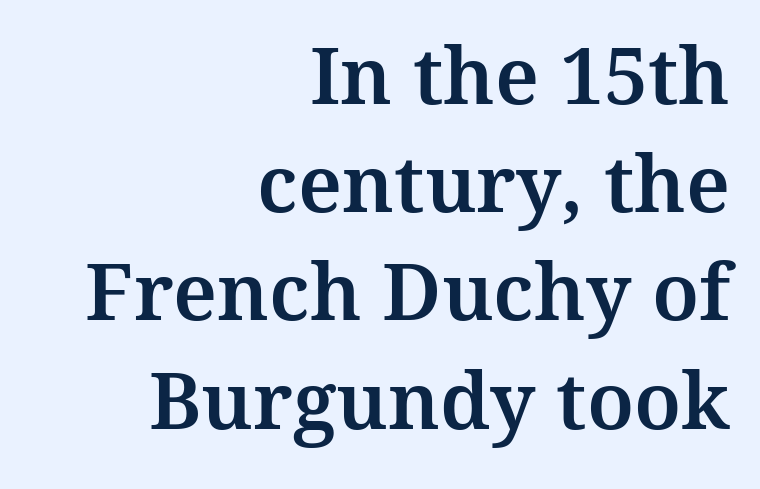
The image shows 79 px serif type, upright; set right-aligned, normal line spacing (1.37x), normal letter spacing, not underlined; medium stroke contrast and a medium x-height.
